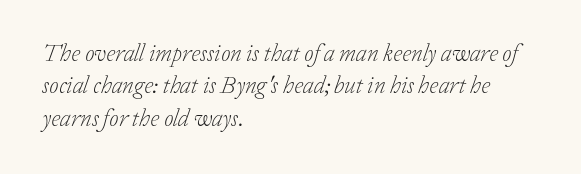
The rag falls on the right side of this text block. This is not heavy type; no bold has been used. The space directly below the letters is spotless. These lines sit exactly where default settings would place them. Every character sits at an angle, as italics do.
